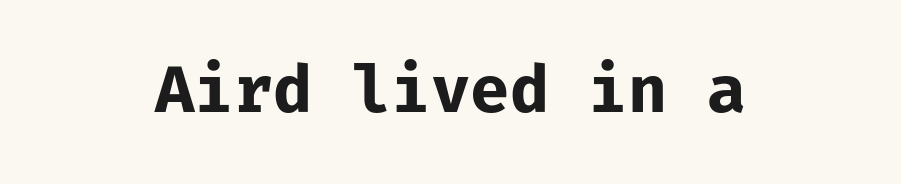
{"serif": "no", "italic": "no", "bold": "yes", "weight": "bold", "width": "normal", "stroke_contrast": "low", "x_height": "medium", "monospaced": "yes", "underline": "no", "align": "center", "letter_spacing": "normal", "letter_spacing_em": 0.0, "glyph_px": 64}
